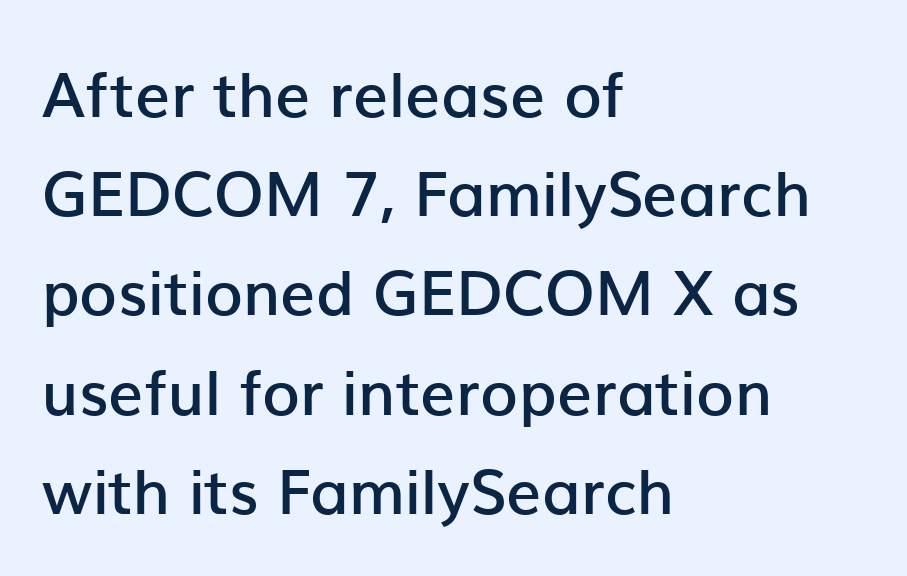
Q: Is the text bold? A: Semi-bold.
Q: Is the text italic (slanted)? A: No, it is upright.
Q: Is the typeface a serif or a sans-serif typeface? A: Sans-serif.
Q: Is the text underlined? A: No.
Q: How is the paragraph aligned? A: Left-aligned.
Q: Is the spacing between letters normal or unusually wide? A: Normal.
Q: Is the spacing between lines tight, normal or loose? A: Normal.
Q: Width (condensed, normal, or wide)? A: Normal.
Q: Stroke contrast? A: Low.
Q: x-height? A: Medium.
Q: Monospaced? A: No.
